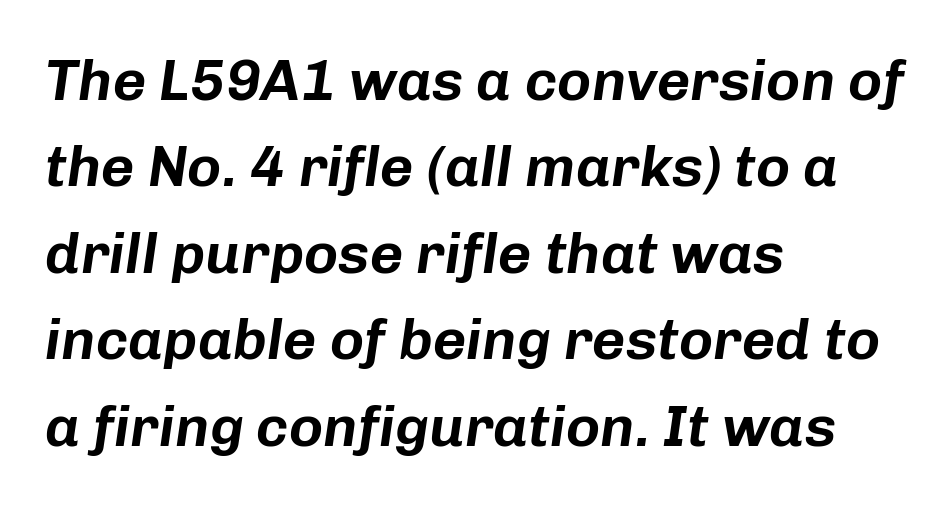
The image shows 58 px text type, italic (leaning right); set left-aligned, normal line spacing (1.49x), normal letter spacing, not underlined; low stroke contrast and a medium x-height.
